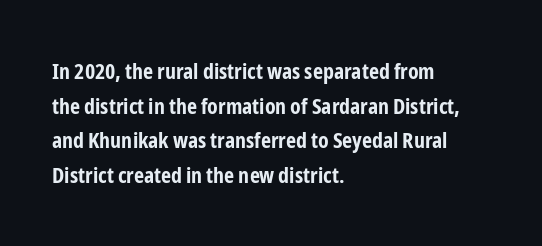
Q: Is the text bold? A: Yes.
Q: Is the text italic (slanted)? A: No, it is upright.
Q: Is the text underlined? A: No.
Q: How is the paragraph aligned? A: Left-aligned.
Q: Is the spacing between letters normal or unusually wide? A: Normal.
Q: Is the spacing between lines tight, normal or loose? A: Normal.
